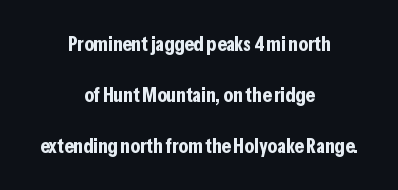
{"italic": "no", "bold": "yes", "underline": "no", "align": "center", "line_spacing": "loose", "line_spacing_ratio": 2.43, "letter_spacing": "normal", "letter_spacing_em": 0.0, "glyph_px": 21}
